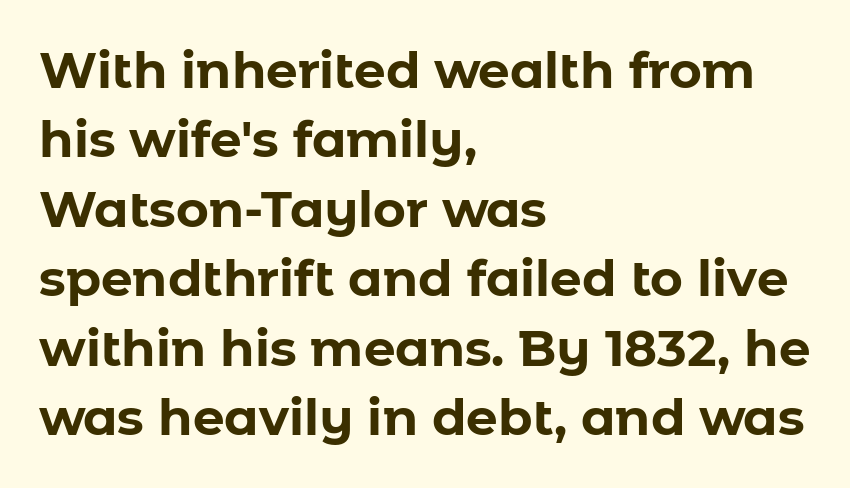
The image shows 50 px bold sans-serif type, upright; set left-aligned, normal line spacing (1.39x), normal letter spacing, not underlined; low stroke contrast and a medium x-height.
